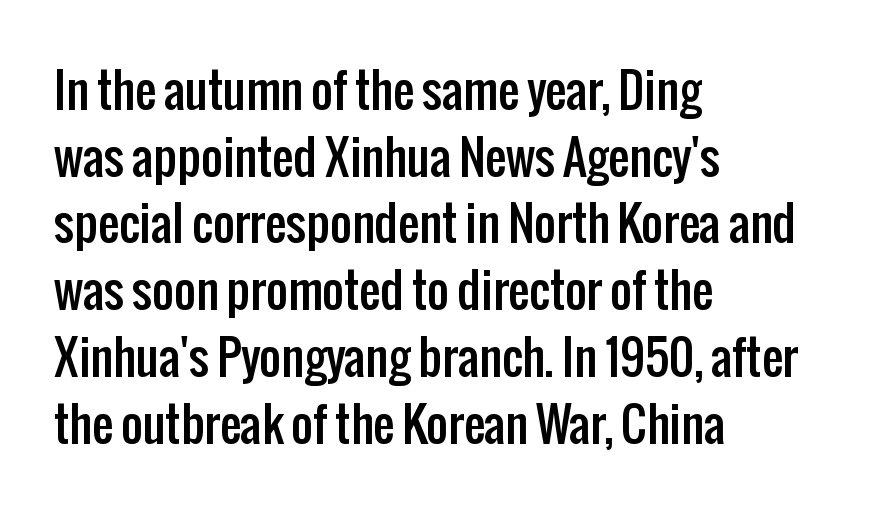
{"serif": "no", "italic": "no", "width": "condensed", "stroke_contrast": "low", "x_height": "medium", "monospaced": "no", "underline": "no", "align": "left", "line_spacing": "normal", "line_spacing_ratio": 1.42, "letter_spacing": "normal", "letter_spacing_em": 0.0, "glyph_px": 47}
